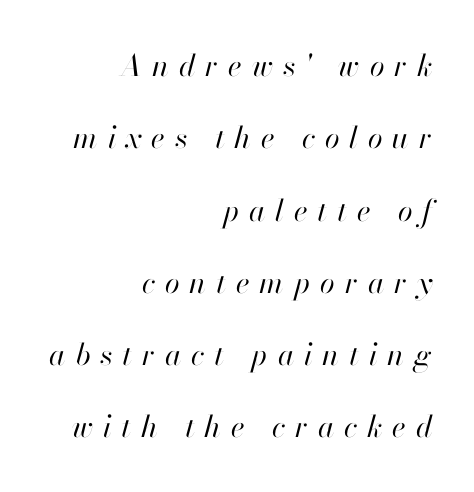
The image shows 30 px regular-weight type, italic (leaning right); set right-aligned, loose line spacing (2.41x), unusually wide letter spacing (+0.33 em), not underlined; high stroke contrast and a small x-height.
